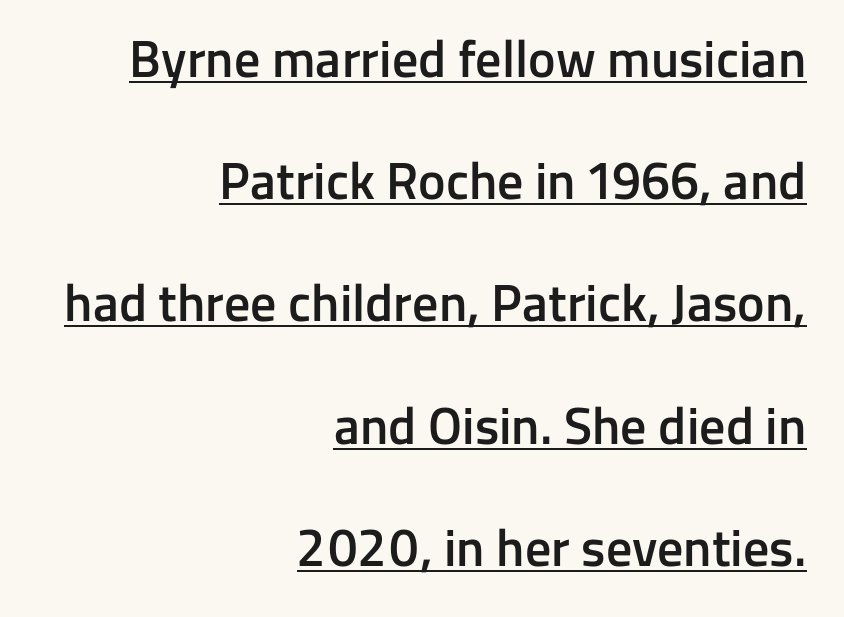
{"serif": "no", "italic": "no", "bold": "semi", "weight": "semibold", "width": "normal", "stroke_contrast": "low", "x_height": "medium", "monospaced": "no", "underline": "yes", "align": "right", "line_spacing": "loose", "line_spacing_ratio": 2.35, "letter_spacing": "normal", "letter_spacing_em": 0.0, "glyph_px": 52}
